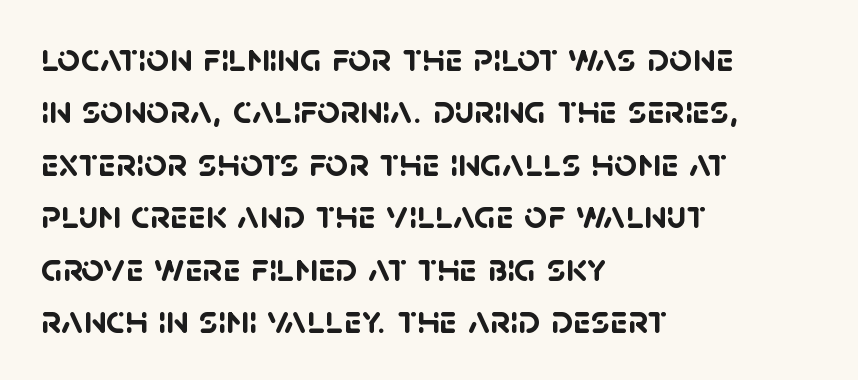
{"serif": "no", "bold": "yes", "weight": "semibold", "width": "normal", "stroke_contrast": "low", "x_height": "large", "monospaced": "no", "underline": "no", "align": "left", "line_spacing": "normal", "line_spacing_ratio": 1.31, "letter_spacing": "normal", "letter_spacing_em": 0.0, "glyph_px": 40}
